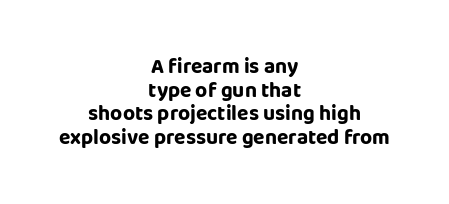
{"italic": "no", "underline": "no", "align": "center", "line_spacing": "tight", "line_spacing_ratio": 1.12, "letter_spacing": "normal", "letter_spacing_em": 0.0, "glyph_px": 21}
